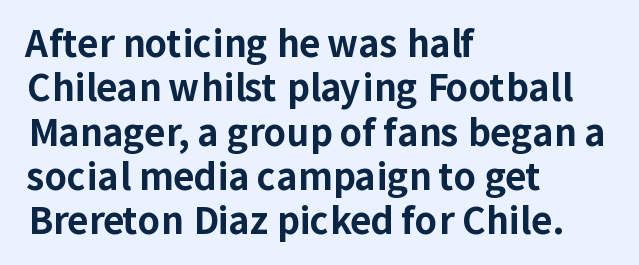
The image shows 36 px bold sans-serif type, upright; set left-aligned, line spacing 1.23x, normal letter spacing, not underlined; low stroke contrast and a medium x-height.
